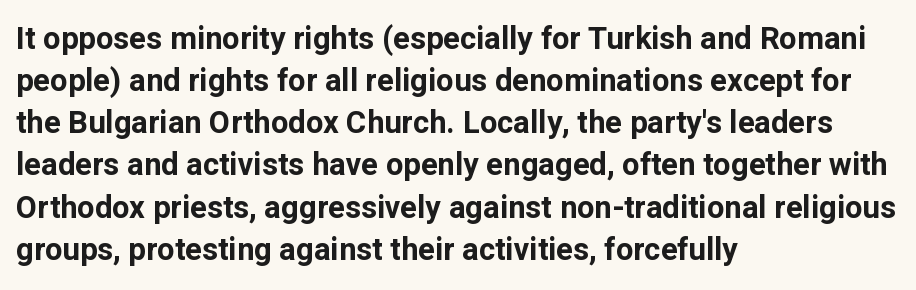
{"serif": "no", "italic": "no", "bold": "yes", "weight": "bold", "width": "normal", "stroke_contrast": "low", "x_height": "medium", "monospaced": "no", "underline": "no", "align": "left", "line_spacing": "normal", "line_spacing_ratio": 1.36, "letter_spacing": "normal", "letter_spacing_em": 0.0, "glyph_px": 31}
